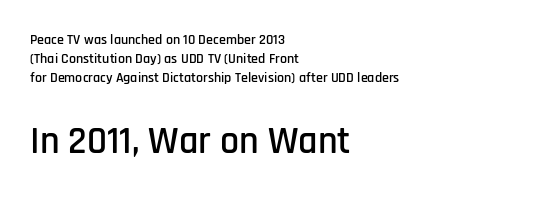
What kind of face is this? One without serifs — a sans. The lines sit at an ordinary, default distance from one another. No italicization has been applied; the sample stays upright. Top chunk: small. Bottom chunk: large. Plain, unruled lines of type.
